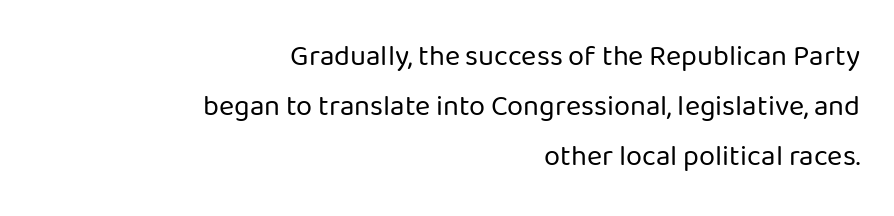
I'd call this a sans setting — the letters go barefoot. How are the letters spaced? Ordinarily, with no added tracking. The foot of each line stays bare and open. Do the characters align in a grid? No, the font is proportional. These lines are set flush right with a ragged left edge.
